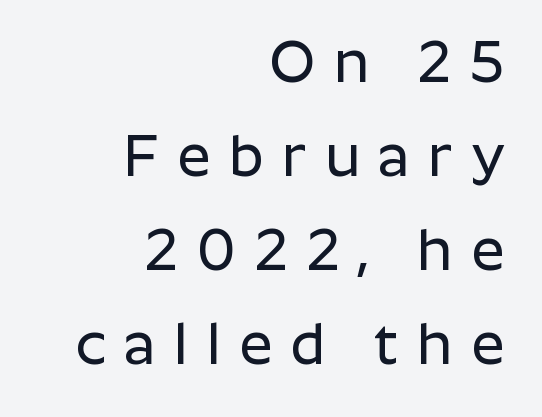
The horizontal fit of the characters is loose and conspicuously gappy. It's the straight-up-and-down kind of type. The area under the type is left untouched. The letters advance in unequal steps, a hallmark of proportional type. Reading down the block, your eye finds every line finishing at a fixed right position.
